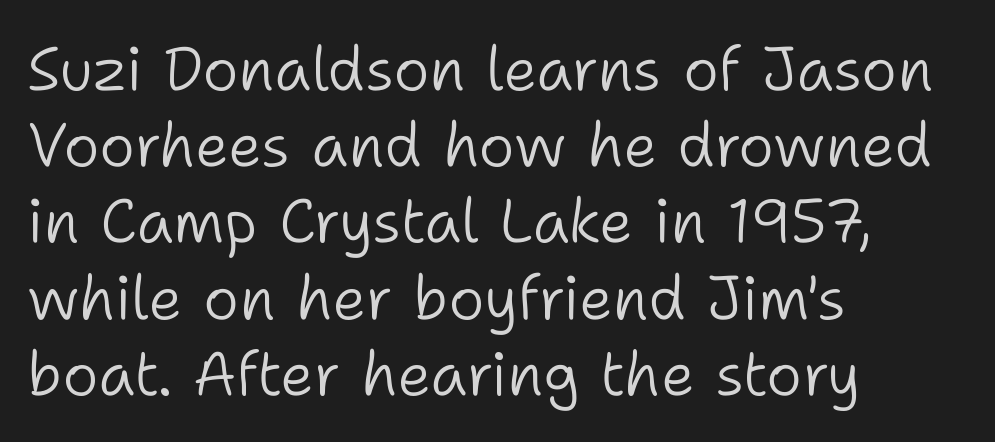
The image shows 61 px light sans-serif type, upright; set left-aligned, normal line spacing (1.25x), normal letter spacing, not underlined; low stroke contrast and a medium x-height.
